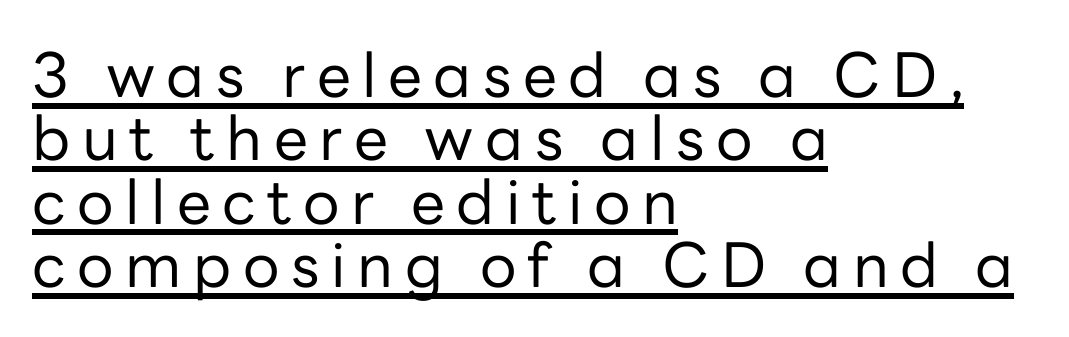
Quick note: underline on. Each line starts at the same left margin while the right side varies. What's the leading like? Squeezed, with rows nearly overlapping. The strokes carry an ordinary text weight at most. Each letter keeps its own natural width here, so spacing adapts to shape. In terms of posture, this sample is upright.
